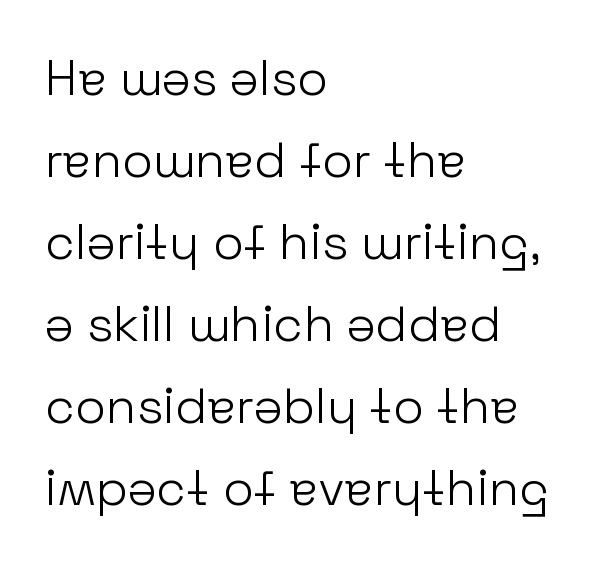
The gap between lines stays unmarked. Grotesque or geometric, the face here clearly has no serifs. This rendering uses left alignment, leaving the right contour irregular. The typography opts for an upright posture over an oblique one. Nothing unusual about the tracking: characters are spaced as the font intends. Notice how descenders clear the ascenders below comfortably — that's standard leading.
